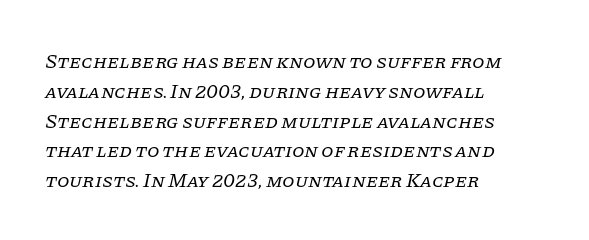
{"italic": "yes", "lean": "right", "slant_degrees": 11, "bold": "no", "underline": "no", "align": "left", "line_spacing": "normal", "line_spacing_ratio": 1.49, "letter_spacing": "normal", "letter_spacing_em": 0.0, "glyph_px": 20}
